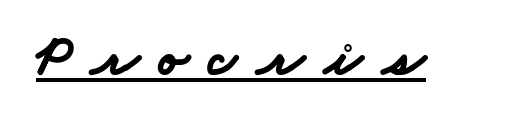
{"serif": "no", "bold": "yes", "weight": "bold", "width": "wide", "stroke_contrast": "low", "x_height": "small", "monospaced": "no", "underline": "yes", "letter_spacing": "wide", "letter_spacing_em": 0.37, "glyph_px": 55}
